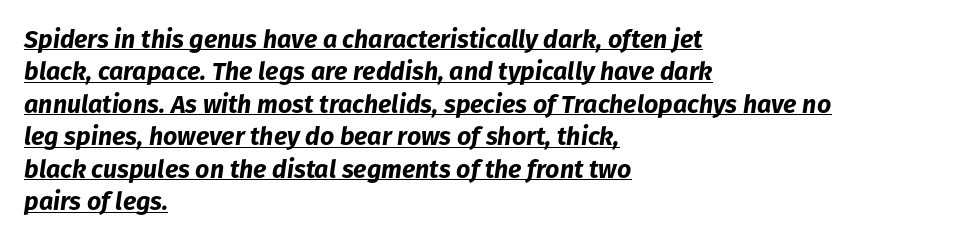
Does the weight exceed regular? Yes, all the way to bold. Horizontal alignment here is leftward, the default for most running prose. Does a line run under the words? Yes, clearly. Students, note that the glyphs here touch the page at normal intervals. The typography opts for an oblique posture over an upright one.
